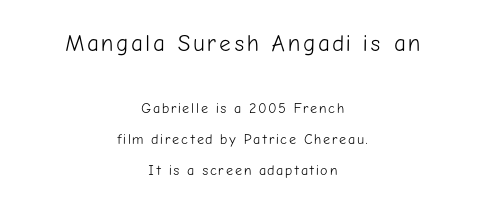
{"italic": "no", "bold": "no", "underline": "no", "align": "center", "line_spacing": "loose", "line_spacing_ratio": 2.2, "larger_block": "first", "size_ratio": 1.64, "glyph_px": 23}
